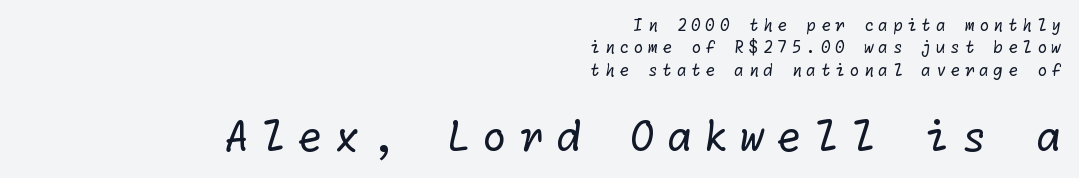
{"serif": "no", "bold": "no", "weight": "regular", "width": "normal", "stroke_contrast": "low", "x_height": "medium", "underline": "no", "align": "right", "line_spacing": "normal", "line_spacing_ratio": 1.4, "letter_spacing": "wide", "letter_spacing_em": 0.28, "larger_block": "second", "size_ratio": 2.56, "glyph_px": 41}
